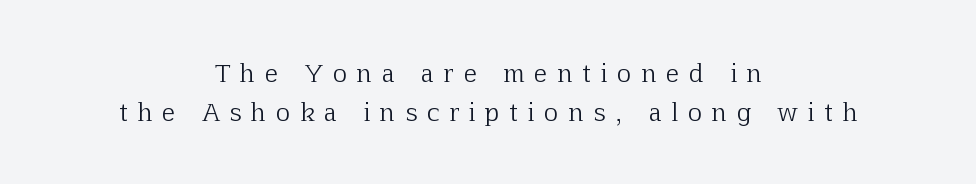
The image shows 24 px text type, upright; set centered, normal line spacing (1.63x), unusually wide letter spacing (+0.43 em), not underlined.
